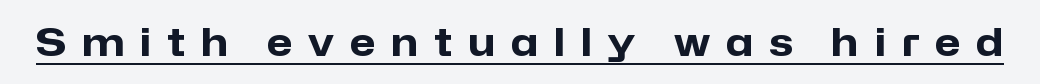
{"serif": "no", "italic": "no", "bold": "yes", "weight": "heavy", "width": "normal", "stroke_contrast": "low", "x_height": "medium", "monospaced": "no", "underline": "yes", "letter_spacing": "wide", "letter_spacing_em": 0.41, "glyph_px": 38}
